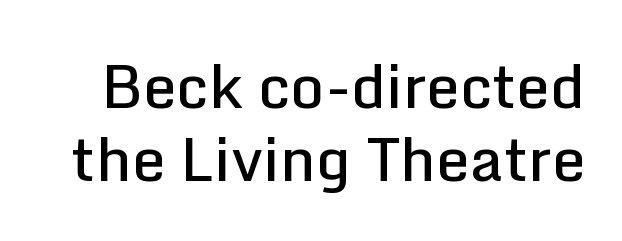
The image shows 60 px semibold sans-serif type, upright; set line spacing 1.21x, normal letter spacing, not underlined; low stroke contrast and a medium x-height.
